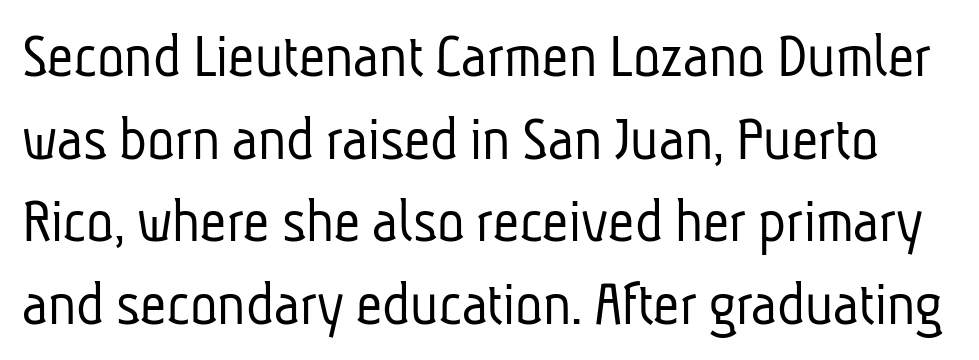
The image shows 64 px light, condensed sans-serif type; set normal line spacing (1.29x), normal letter spacing, not underlined; low stroke contrast and a medium x-height.
